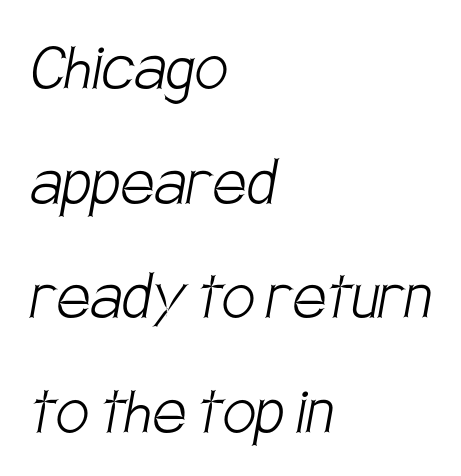
Is the type heavy? It reads as light-to-regular instead. The zone under the glyphs is completely vacant. Note: no serifs on the glyphs. The passage shown is typed in a proportional face where columns would drift.
